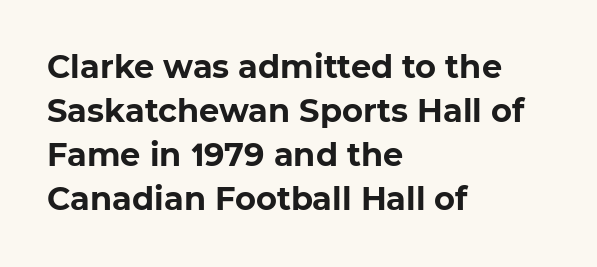
The typesetting leans heavy: a genuine bold. The leading is moderate, giving the passage an even texture. The space directly below the letters is spotless. Caption: multi-line text, flush left, ragged right. You could not count columns in this text — the font is proportionally spaced.
